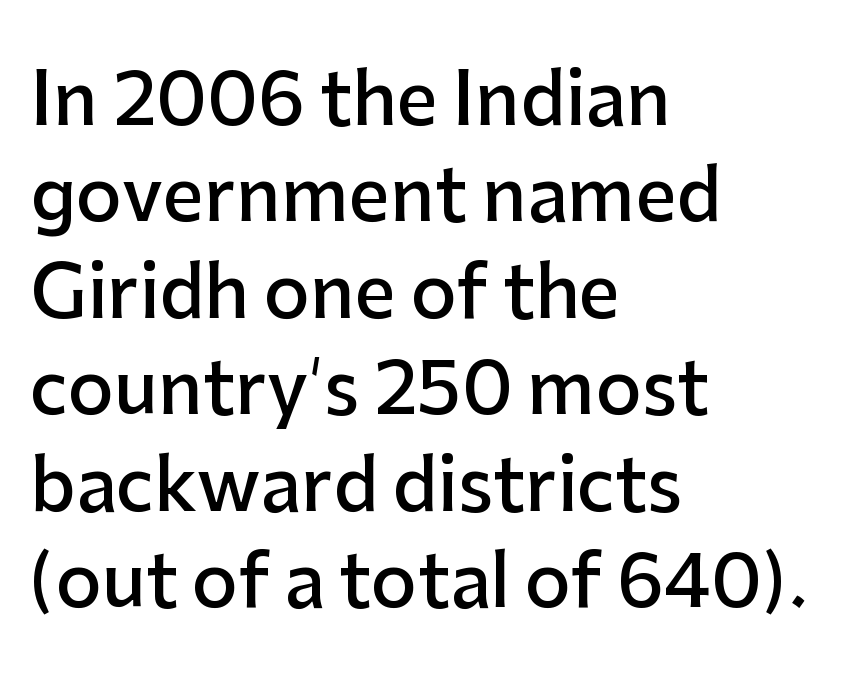
Q: Is the text bold? A: Semi-bold.
Q: Is the text italic (slanted)? A: No, it is upright.
Q: Is the typeface a serif or a sans-serif typeface? A: Sans-serif.
Q: Is the text underlined? A: No.
Q: How is the paragraph aligned? A: Left-aligned.
Q: Is the spacing between letters normal or unusually wide? A: Normal.
Q: Is the spacing between lines tight, normal or loose? A: Normal.
Q: Width (condensed, normal, or wide)? A: Normal.
Q: Stroke contrast? A: Low.
Q: x-height? A: Medium.
Q: Monospaced? A: No.
